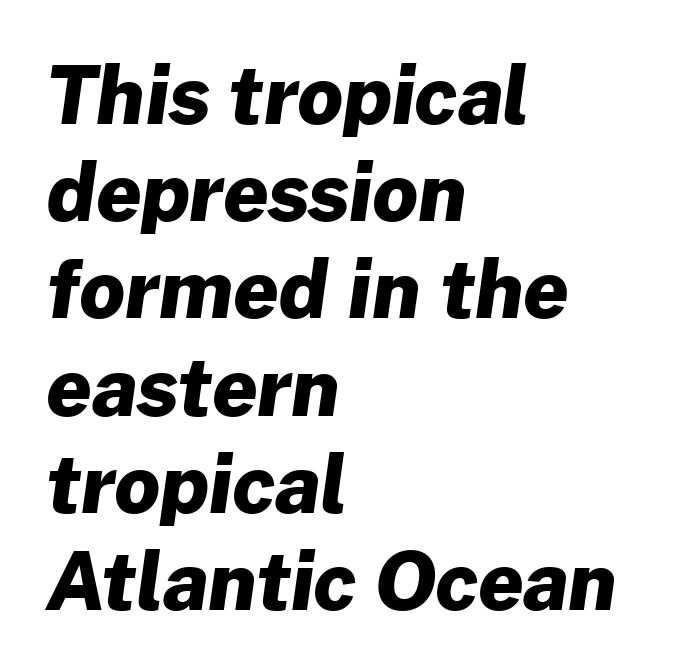
Q: Is the text bold? A: Yes.
Q: Is the typeface a serif or a sans-serif typeface? A: Sans-serif.
Q: Is the text underlined? A: No.
Q: How is the paragraph aligned? A: Left-aligned.
Q: Is the spacing between letters normal or unusually wide? A: Normal.
Q: Width (condensed, normal, or wide)? A: Normal.
Q: Stroke contrast? A: Low.
Q: x-height? A: Medium.
Q: Monospaced? A: No.
